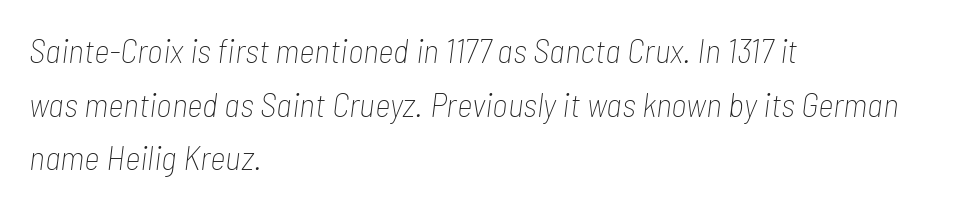
Descender tails drop into unmarked territory. Is the letter spacing exaggerated? No — it looks like the ordinary default. Slanted lettering throughout. Character widths vary here, with narrow letters taking less room than wide ones. The setting favours the left margin, as ordinary paragraphs usually do. Ink coverage per letter is moderate at most.
